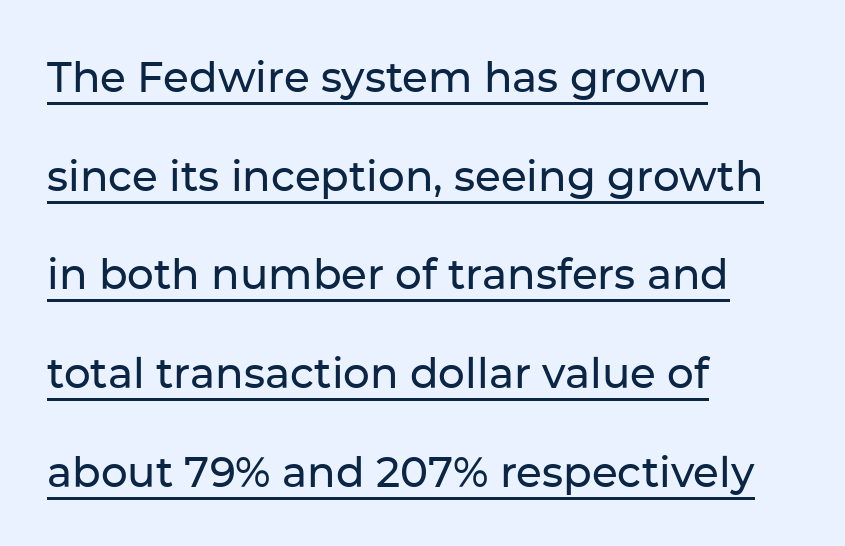
Note the varied advance widths — an 'i' is clearly narrower than an 'm'. The type is set solid horizontally, with unmodified tracking. Rows of type keep a wide berth in the vertical direction. Vertical strokes here are truly vertical. The string is rendered with underlining switched on. Line beginnings align vertically; line endings do not.
